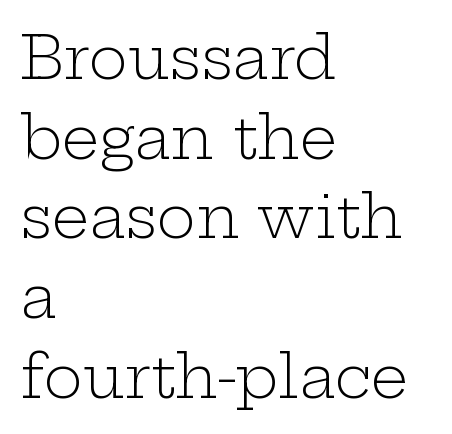
The image shows 59 px light, wide serif type, upright; set left-aligned, normal line spacing (1.35x), normal letter spacing, not underlined; low stroke contrast and a medium x-height.
